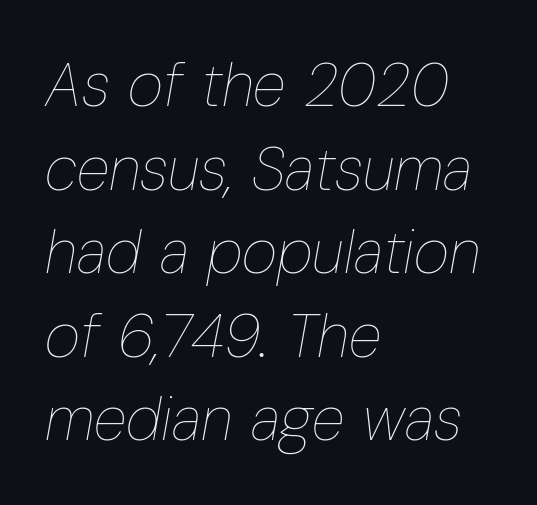
The image shows 61 px thin, condensed type, italic (leaning right); set left-aligned, normal line spacing (1.37x), normal letter spacing, not underlined; low stroke contrast and a medium x-height.
